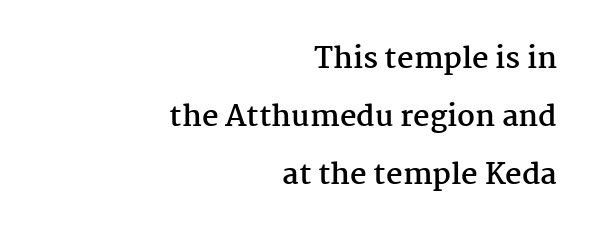
The text block is weighted toward the right margin, trailing off unevenly leftward. Nobody touched the tracking dial on this one. Rendered with straight, roman letterforms. A serif font was chosen for this passage. Beneath every word, the page is bare. Vertically, the passage feels expansive, rows floating well apart.
